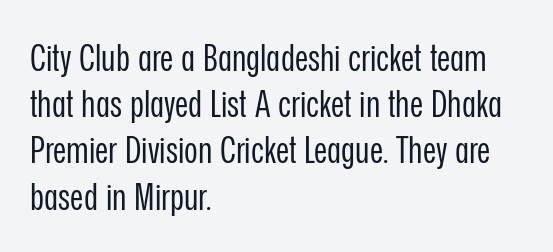
The image shows 37 px regular-weight, condensed sans-serif type, upright; set left-aligned, normal line spacing (1.25x), normal letter spacing, not underlined; low stroke contrast and a medium x-height.
